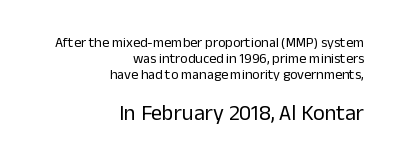
Q: Is the text bold? A: No.
Q: Is the text italic (slanted)? A: No, it is upright.
Q: Is the text underlined? A: No.
Q: How is the paragraph aligned? A: Right-aligned.
Q: Is the spacing between letters normal or unusually wide? A: Normal.
Q: Is the spacing between lines tight, normal or loose? A: Tight.
Q: Which block of text is set in a larger size, the first (top) or the second (bottom)? A: The second (bottom) one.
